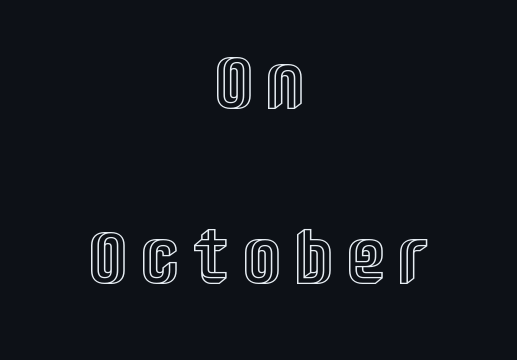
The image shows 75 px condensed type, upright; set centered, loose line spacing (2.34x), unusually wide letter spacing (+0.26 em), not underlined; a large x-height.
